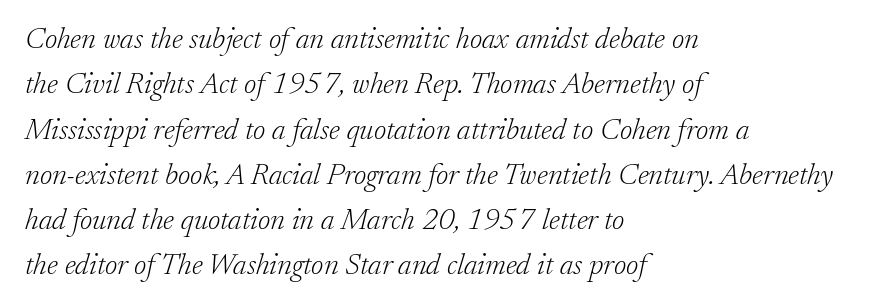
{"serif": "yes", "italic": "yes", "lean": "right", "slant_degrees": 17, "bold": "no", "weight": "light", "width": "normal", "stroke_contrast": "low", "x_height": "small", "monospaced": "no", "underline": "no", "align": "left", "line_spacing": "normal", "line_spacing_ratio": 1.51, "letter_spacing": "normal", "letter_spacing_em": 0.0, "glyph_px": 30}
